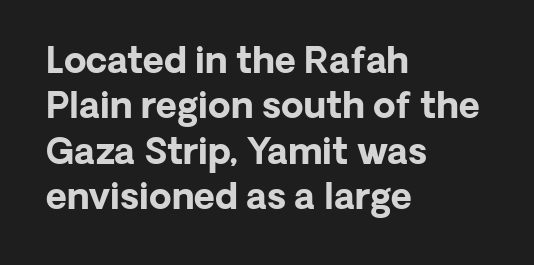
Q: Is the text bold? A: Yes.
Q: Is the text italic (slanted)? A: No, it is upright.
Q: Is the typeface a serif or a sans-serif typeface? A: Sans-serif.
Q: Is the text underlined? A: No.
Q: How is the paragraph aligned? A: Left-aligned.
Q: Is the spacing between letters normal or unusually wide? A: Normal.
Q: Is the spacing between lines tight, normal or loose? A: Normal.
Q: Width (condensed, normal, or wide)? A: Normal.
Q: Stroke contrast? A: Low.
Q: x-height? A: Medium.
Q: Monospaced? A: No.
